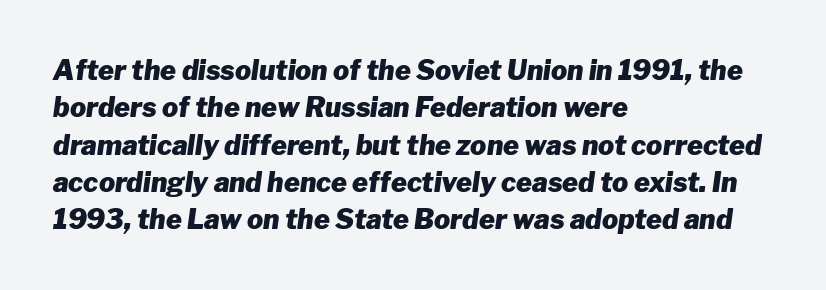
{"italic": "yes", "lean": "right", "slant_degrees": 8, "bold": "yes", "underline": "no", "align": "left", "line_spacing": "normal", "line_spacing_ratio": 1.38, "letter_spacing": "normal", "letter_spacing_em": 0.0, "glyph_px": 27}
